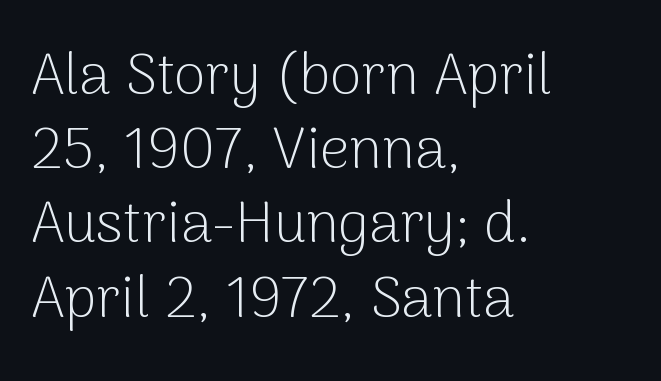
Q: Is the text bold? A: No.
Q: Is the text italic (slanted)? A: No, it is upright.
Q: Is the typeface a serif or a sans-serif typeface? A: Sans-serif.
Q: Is the text underlined? A: No.
Q: How is the paragraph aligned? A: Left-aligned.
Q: Is the spacing between letters normal or unusually wide? A: Normal.
Q: Is the spacing between lines tight, normal or loose? A: Normal.
Q: Width (condensed, normal, or wide)? A: Normal.
Q: Stroke contrast? A: Low.
Q: x-height? A: Medium.
Q: Monospaced? A: No.
